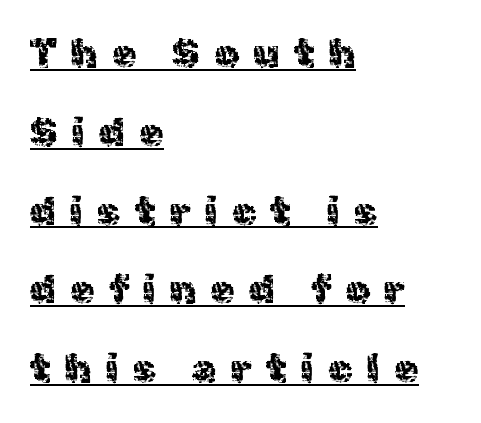
Posture: upright roman. The designer went with a sans here, leaving each stem footless. The rendering uses natural spacing where letterforms have individual widths. This sample uses expanded letter spacing, leaving extra air between glyphs. Quick note: interline space is abundant.
